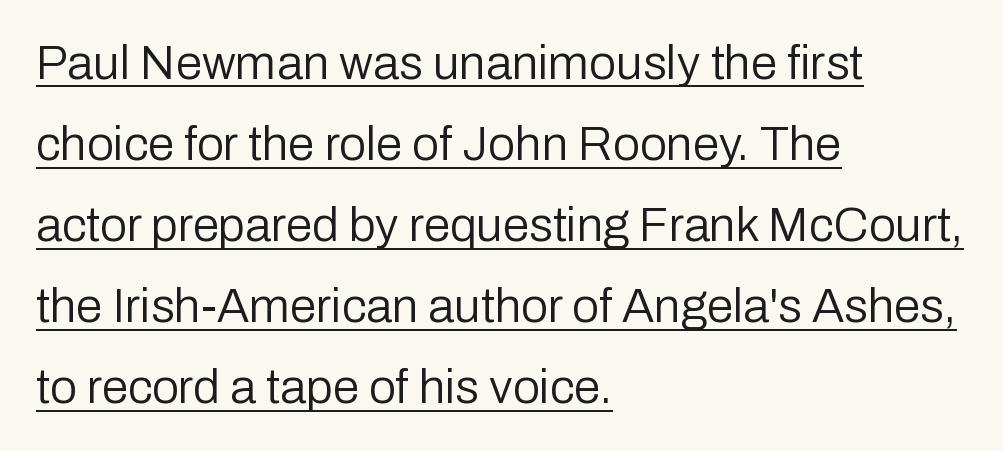
The specimen reads as upright at a glance. How would I describe the line gaps? Plain and ordinary. The passage shown is underscored from start to finish. Each line starts at the same left margin while the right side varies. Stroke mass is kept to a normal reading level or below. Spacing between characters is what you'd get straight out of the box.
